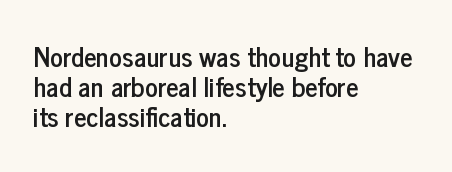
Q: Is the text italic (slanted)? A: No, it is upright.
Q: Is the text underlined? A: No.
Q: How is the paragraph aligned? A: Left-aligned.
Q: Is the spacing between letters normal or unusually wide? A: Normal.
Q: Is the spacing between lines tight, normal or loose? A: Tight.
